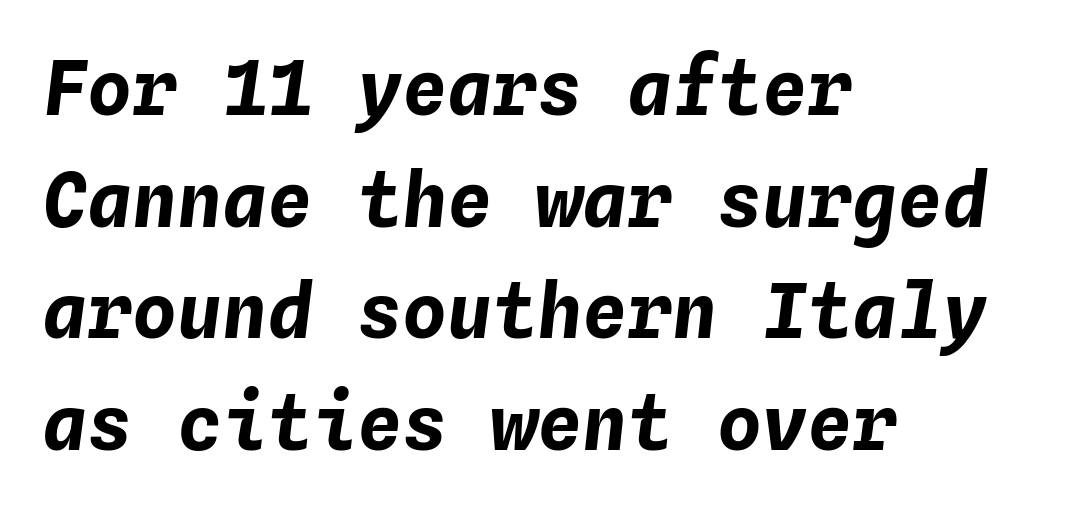
{"italic": "yes", "lean": "right", "slant_degrees": 4, "bold": "yes", "weight": "bold", "width": "normal", "stroke_contrast": "low", "x_height": "medium", "monospaced": "yes", "underline": "no", "align": "left", "line_spacing": "normal", "line_spacing_ratio": 1.49, "letter_spacing": "normal", "letter_spacing_em": 0.0, "glyph_px": 75}
